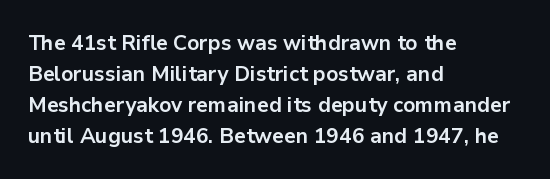
The image shows 21 px bold type, upright; set left-aligned, normal line spacing (1.47x), normal letter spacing, not underlined.
